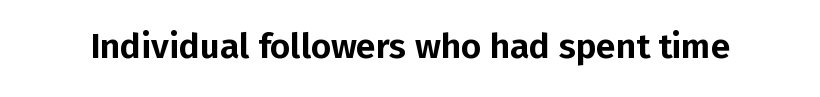
Q: Is the text italic (slanted)? A: No, it is upright.
Q: Is the typeface a serif or a sans-serif typeface? A: Sans-serif.
Q: Is the text underlined? A: No.
Q: Is the spacing between letters normal or unusually wide? A: Normal.
Q: Width (condensed, normal, or wide)? A: Normal.
Q: Stroke contrast? A: Low.
Q: x-height? A: Medium.
Q: Monospaced? A: No.
